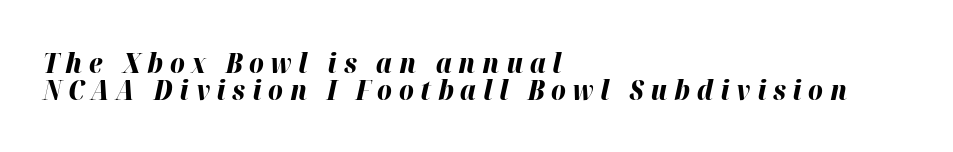
Q: Is the text bold? A: Yes.
Q: Is the text italic (slanted)? A: Yes, it leans right by about 12 degrees.
Q: Is the text underlined? A: No.
Q: How is the paragraph aligned? A: Left-aligned.
Q: Is the spacing between letters normal or unusually wide? A: Unusually wide.
Q: Is the spacing between lines tight, normal or loose? A: Tight.
Q: Width (condensed, normal, or wide)? A: Normal.
Q: Stroke contrast? A: High.
Q: x-height? A: Medium.
Q: Monospaced? A: No.
